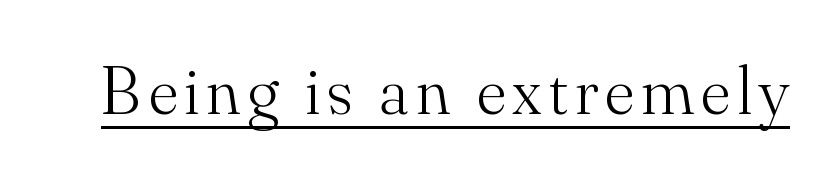
This is serif lettering, the kind often seen in printed books. The rendering uses natural spacing where letterforms have individual widths. The letters look calm and open, with moderate or lighter stems. Every word sits above its own underline. If you drew a line through each stem, it would be perfectly vertical.
